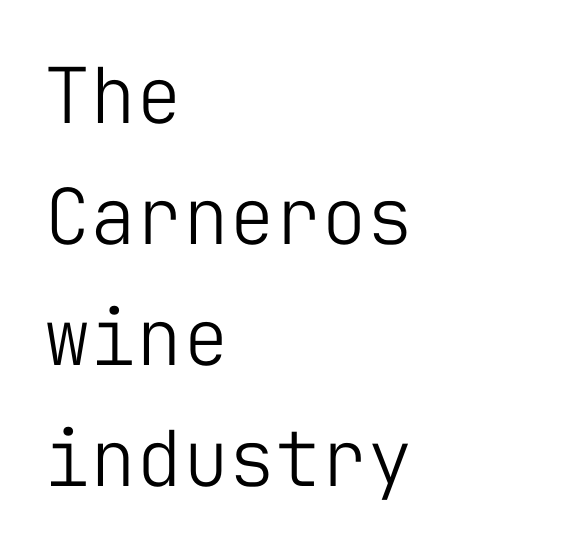
Type style note: lacks serifs. Descenders are the only things crossing below the line. Fixed-width glyphs throughout — classic coding-font behaviour. The letters stand straight up with perfectly vertical stems. The rows are spaced the way most documents space them. Teacher's note: observe the even left margin — that is flush-left alignment.
